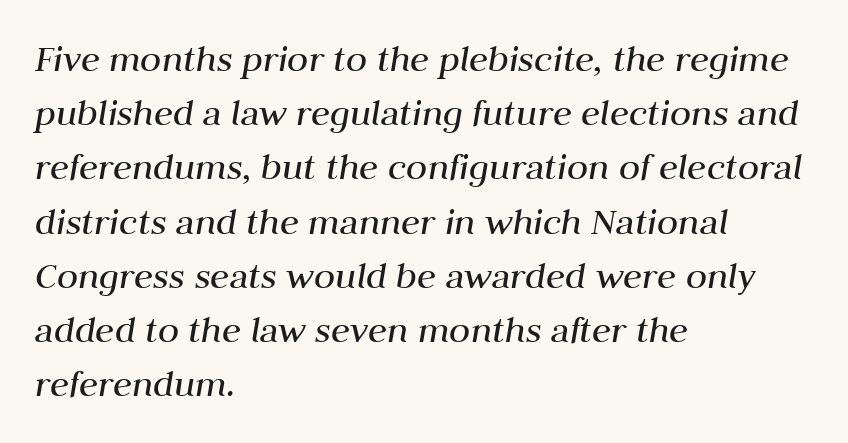
This sample uses plain, unmodified letter spacing. The paragraph shown leans on its left margin. The letterforms sit at book weight or below. These lines are rendered in a variable-pitch font. Quick note: underline off.
